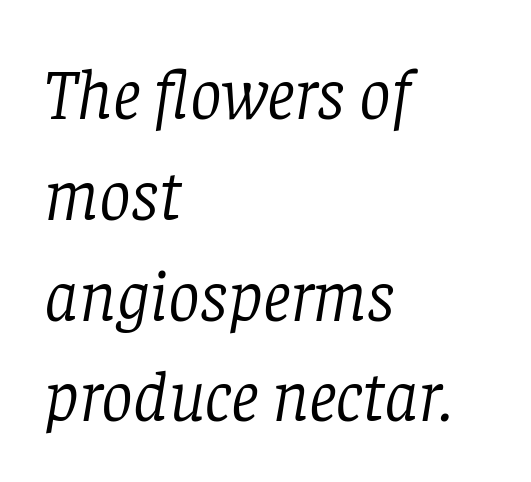
The image shows 71 px light serif type, italic (leaning right); set left-aligned, normal line spacing (1.42x), normal letter spacing, not underlined; low stroke contrast and a large x-height.
